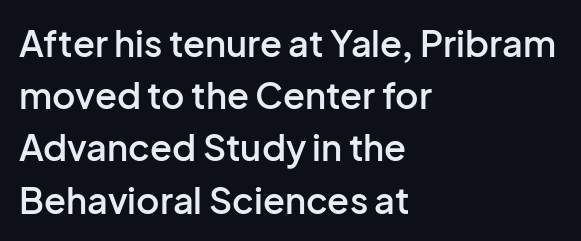
The image shows 36 px semibold sans-serif type, upright; set left-aligned, normal line spacing (1.45x), normal letter spacing, not underlined; low stroke contrast and a medium x-height.
